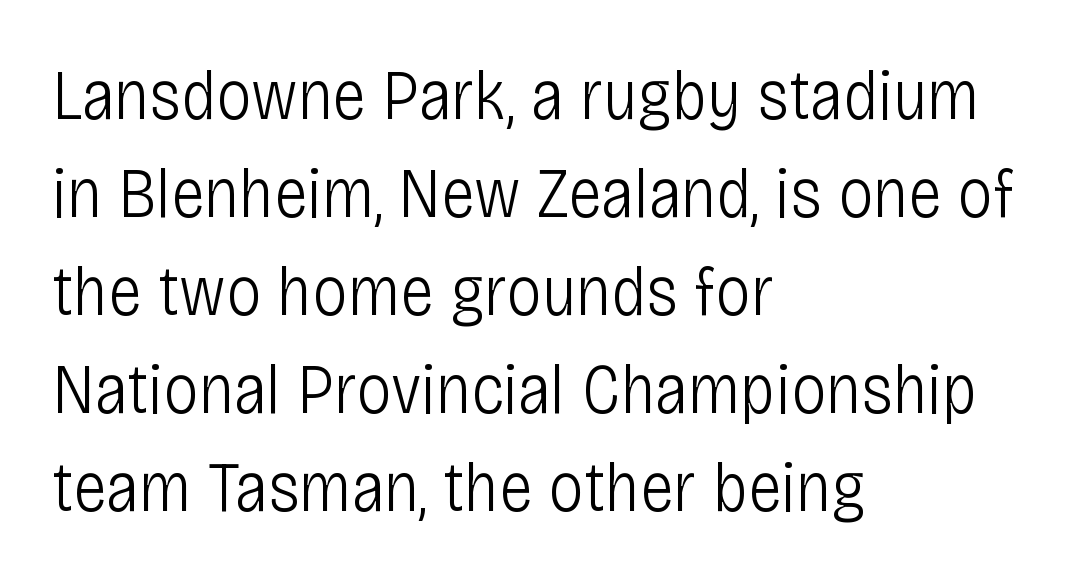
{"serif": "no", "italic": "no", "bold": "no", "weight": "light", "width": "condensed", "stroke_contrast": "low", "x_height": "large", "monospaced": "no", "underline": "no", "align": "left", "line_spacing": "normal", "line_spacing_ratio": 1.38, "letter_spacing": "normal", "letter_spacing_em": 0.0, "glyph_px": 71}
